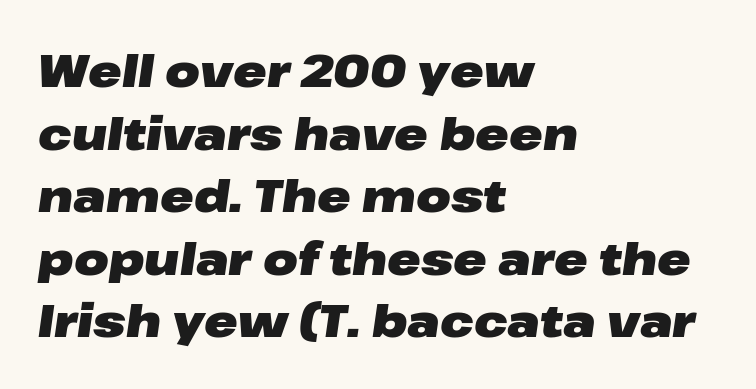
{"italic": "yes", "lean": "right", "slant_degrees": 8, "bold": "yes", "weight": "heavy", "width": "wide", "stroke_contrast": "low", "x_height": "medium", "monospaced": "no", "underline": "no", "align": "left", "line_spacing": "normal", "line_spacing_ratio": 1.39, "letter_spacing": "normal", "letter_spacing_em": 0.0, "glyph_px": 45}
